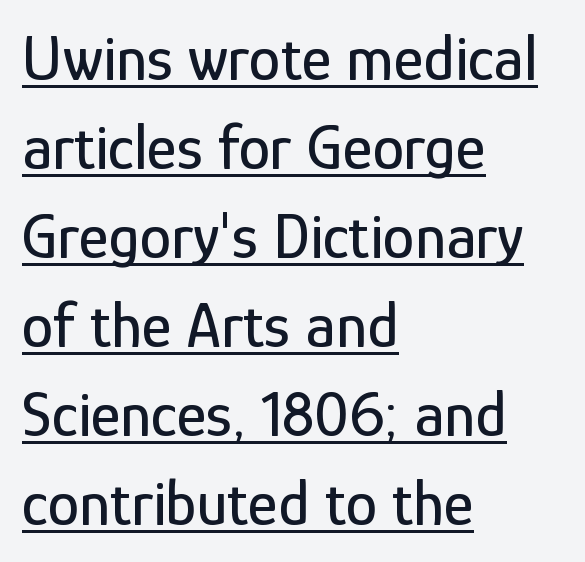
The image shows 64 px condensed sans-serif type, upright; set left-aligned, normal line spacing (1.39x), normal letter spacing, underlined; low stroke contrast and a medium x-height.
